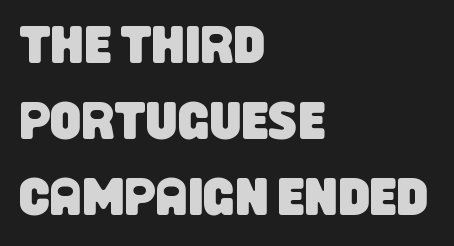
The image shows 54 px condensed sans-serif type; set left-aligned, normal line spacing (1.41x), normal letter spacing, not underlined; low stroke contrast and a large x-height.
